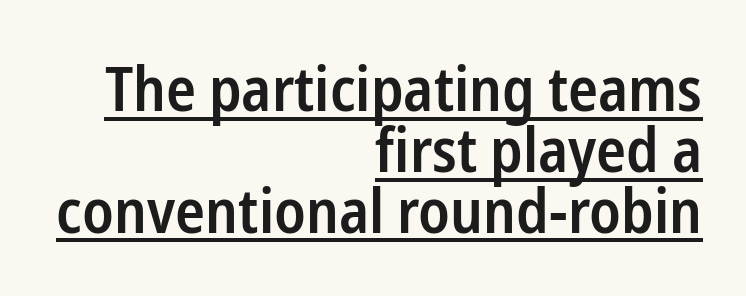
The image shows 62 px semibold, condensed sans-serif type, upright; set right-aligned, tight line spacing (0.98x), normal letter spacing, underlined; low stroke contrast and a medium x-height.
